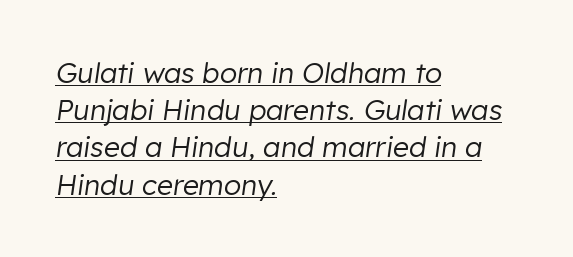
Honestly, the row spacing looks completely unremarkable. The letterforms sit at book weight or below. Tall strokes in this sample are angled rather than plumb. In CSS terms this would be text-align: left. These lines keep a tight, regular rhythm from letter to letter.
